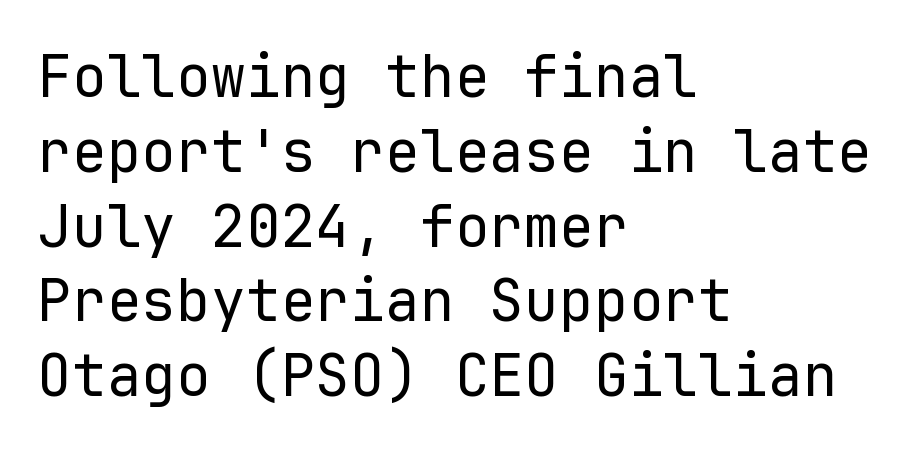
The image shows 58 px regular-weight sans-serif type, upright, monospaced; set left-aligned, normal line spacing (1.29x), normal letter spacing, not underlined; low stroke contrast and a medium x-height.
